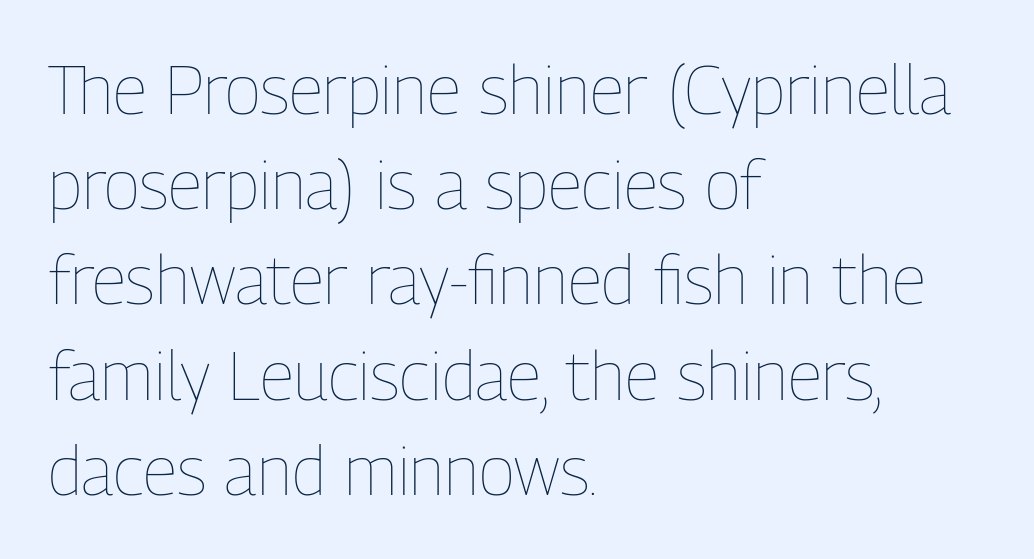
Q: Is the text bold? A: No.
Q: Is the text italic (slanted)? A: No, it is upright.
Q: Is the text underlined? A: No.
Q: How is the paragraph aligned? A: Left-aligned.
Q: Is the spacing between letters normal or unusually wide? A: Normal.
Q: Is the spacing between lines tight, normal or loose? A: Normal.
Q: Width (condensed, normal, or wide)? A: Condensed.
Q: Stroke contrast? A: Low.
Q: x-height? A: Medium.
Q: Monospaced? A: No.
